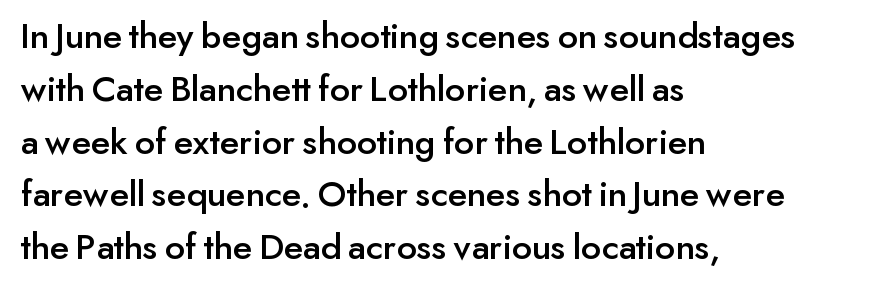
Q: Is the text italic (slanted)? A: No, it is upright.
Q: Is the typeface a serif or a sans-serif typeface? A: Sans-serif.
Q: Is the text underlined? A: No.
Q: How is the paragraph aligned? A: Left-aligned.
Q: Is the spacing between letters normal or unusually wide? A: Normal.
Q: Is the spacing between lines tight, normal or loose? A: Normal.
Q: Width (condensed, normal, or wide)? A: Normal.
Q: Stroke contrast? A: Low.
Q: x-height? A: Small.
Q: Monospaced? A: No.
